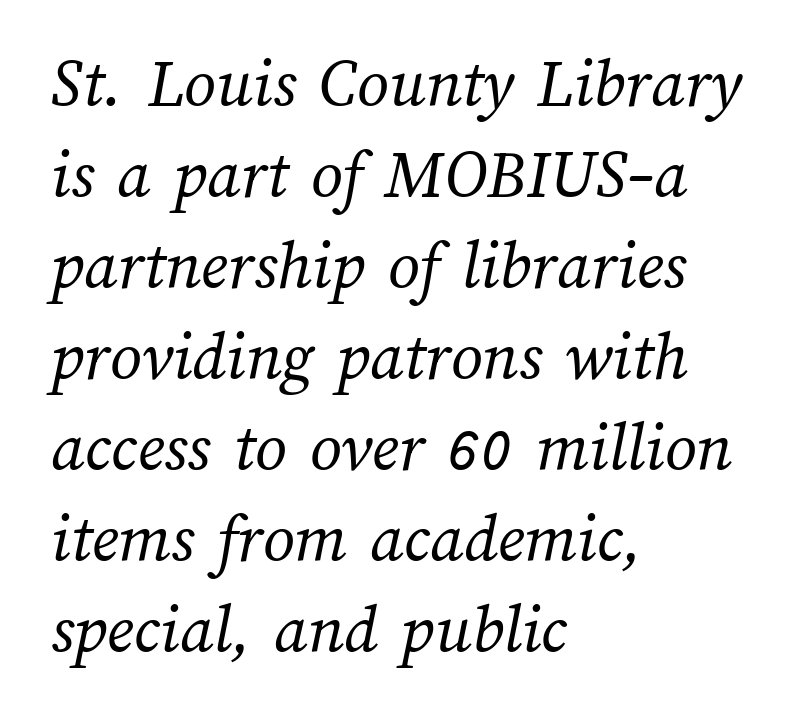
{"bold": "no", "weight": "regular", "width": "normal", "stroke_contrast": "medium", "x_height": "medium", "monospaced": "no", "underline": "no", "align": "left", "line_spacing": "normal", "line_spacing_ratio": 1.3, "letter_spacing": "normal", "letter_spacing_em": 0.0, "glyph_px": 70}
